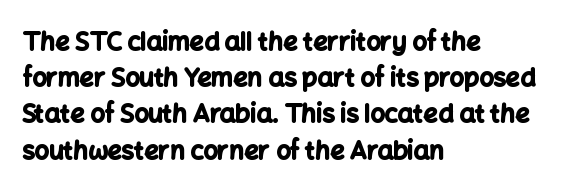
{"italic": "no", "bold": "yes", "underline": "no", "align": "left", "line_spacing": "normal", "line_spacing_ratio": 1.45, "letter_spacing": "normal", "letter_spacing_em": 0.0, "glyph_px": 25}
